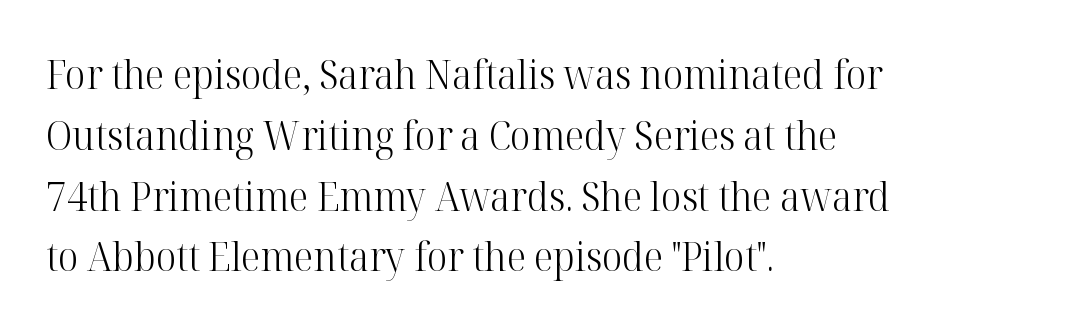
The typeface chosen for these lines features serifs. A clean baseline with only descenders dipping below it. Summary of weight: not heavy and not bold. Vertical strokes here are truly vertical.
